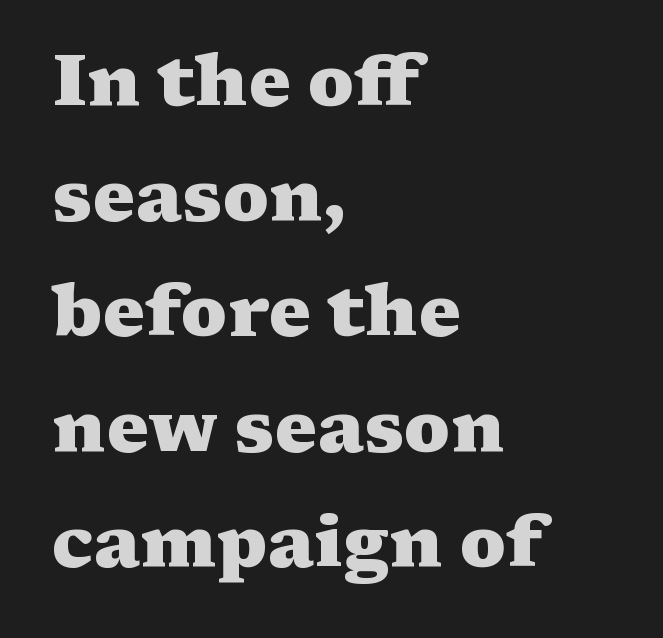
{"serif": "yes", "italic": "no", "bold": "yes", "weight": "heavy", "width": "wide", "stroke_contrast": "medium", "x_height": "medium", "monospaced": "no", "underline": "no", "align": "left", "line_spacing": "normal", "line_spacing_ratio": 1.6, "letter_spacing": "normal", "letter_spacing_em": 0.0, "glyph_px": 72}
